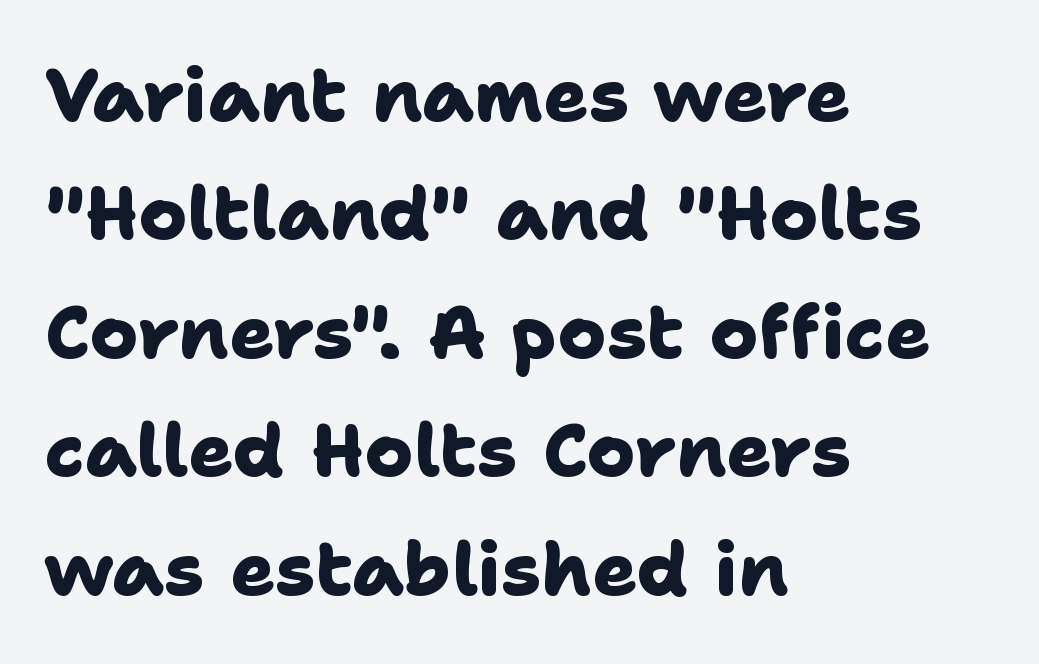
Q: Is the text bold? A: Yes.
Q: Is the typeface a serif or a sans-serif typeface? A: Sans-serif.
Q: Is the text underlined? A: No.
Q: How is the paragraph aligned? A: Left-aligned.
Q: Is the spacing between letters normal or unusually wide? A: Normal.
Q: Is the spacing between lines tight, normal or loose? A: Normal.
Q: Width (condensed, normal, or wide)? A: Normal.
Q: Stroke contrast? A: Low.
Q: x-height? A: Medium.
Q: Monospaced? A: No.
